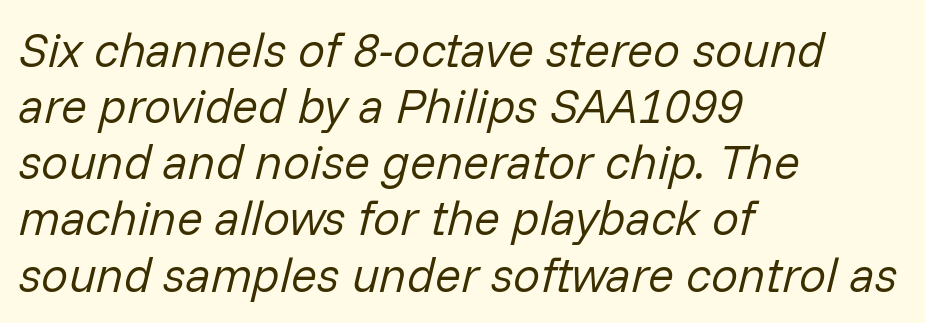
Descender tails drop into unmarked territory. Alignment: flush left. Is this a fixed-width face? No — the glyphs have proportional, varying widths. The glyphs look as if they've been sheared to an angle. The characters are drawn with everyday or finer stroke widths. The line texture is even and compact thanks to regular tracking.
